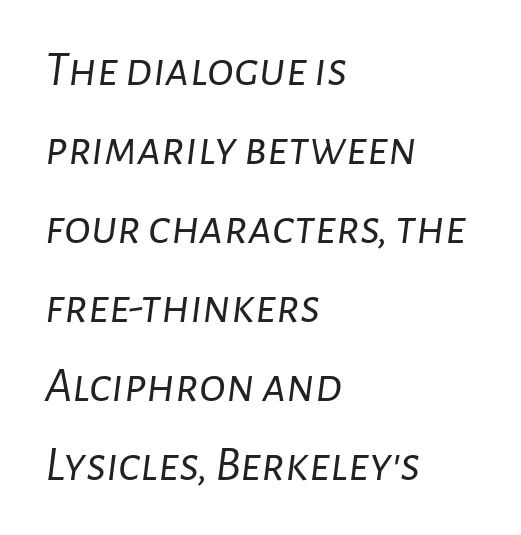
The image shows 50 px light type, italic (leaning right); set left-aligned, normal line spacing (1.58x), normal letter spacing, not underlined; low stroke contrast and a medium x-height.
